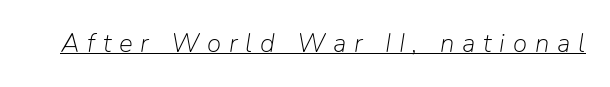
A typographer would call this underscored text. Inter-character spacing is expanded well beyond the font's built-in metrics. The typeface has the unassuming heft of standard copy or less. Slant detected: the letters are inclined.
